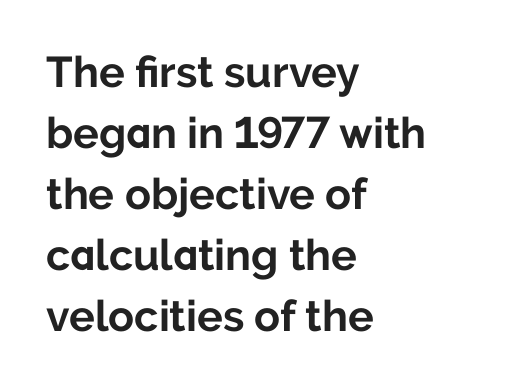
Looks like regular typesetting: each glyph gets only the width it needs. Summary of weight: heavy, a full bold. Each line starts at the same left margin while the right side varies. How would I describe the line gaps? Plain and ordinary.
